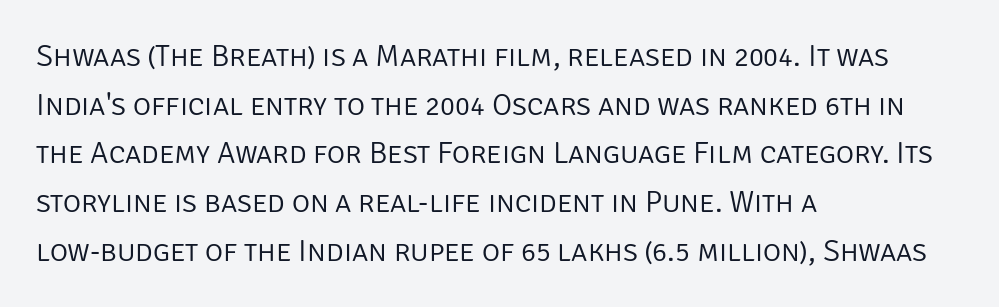
The image shows 31 px light sans-serif type, upright; set left-aligned, normal line spacing (1.57x), normal letter spacing, not underlined; low stroke contrast and a large x-height.
